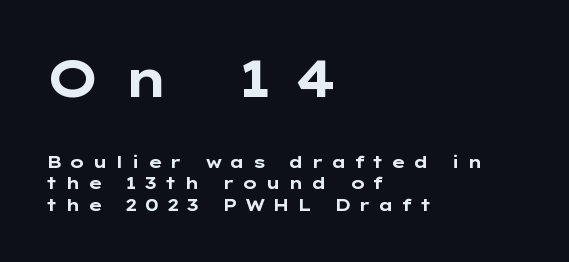
The image shows 51 px bold, wide sans-serif type, upright; set left-aligned, normal line spacing (1.26x), unusually wide letter spacing (+0.42 em), not underlined; the first (top) block is 3.0x larger; low stroke contrast and a medium x-height.
